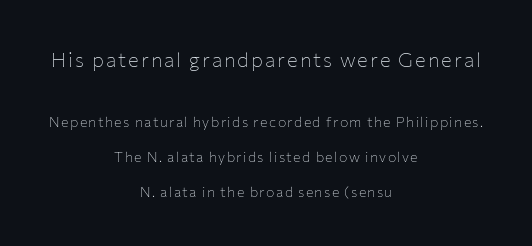
Q: Is the text bold? A: No.
Q: Is the text italic (slanted)? A: No, it is upright.
Q: Is the text underlined? A: No.
Q: How is the paragraph aligned? A: Centered.
Q: Is the spacing between lines tight, normal or loose? A: Loose.
Q: Which block of text is set in a larger size, the first (top) or the second (bottom)? A: The first (top) one.
